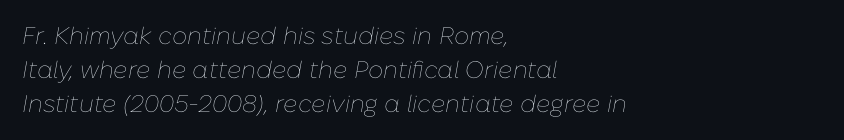
{"italic": "yes", "lean": "right", "slant_degrees": 10, "bold": "no", "underline": "no", "align": "left", "line_spacing": "normal", "line_spacing_ratio": 1.42, "letter_spacing": "normal", "letter_spacing_em": 0.0, "glyph_px": 24}
